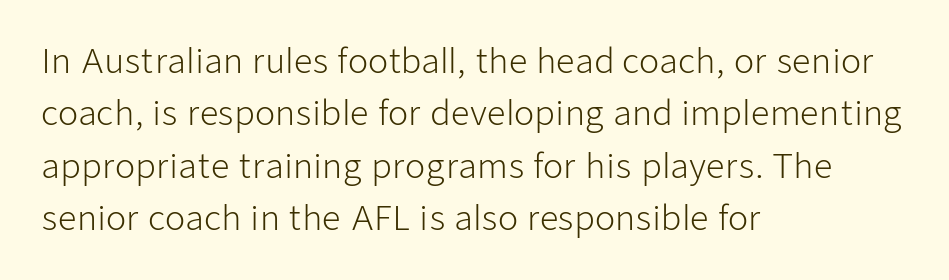
Vertical strokes here are truly vertical. Think standard paragraph weight, or any step lighter than that. The lines in this sample share a left origin and differ only in where they stop. The type family on display is of the sans-serif kind.
